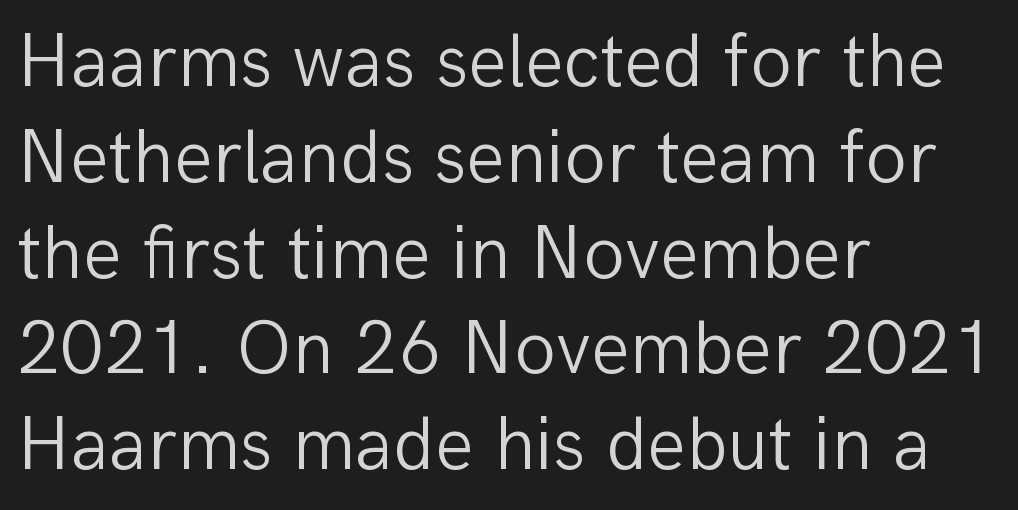
What kind of face is this? One without serifs — a sans. You can tell it's not italic because the verticals are truly vertical. In terms of leading, this rendering sits right in the middle. The passage shown is typed in a proportional face where columns would drift. The paragraph has a hard left edge and a soft right edge.
